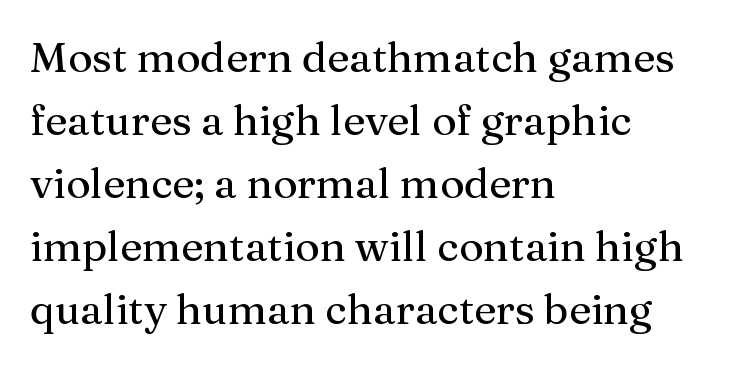
The image shows 42 px serif type, upright; set left-aligned, normal line spacing (1.5x), normal letter spacing, not underlined; medium stroke contrast and a medium x-height.
